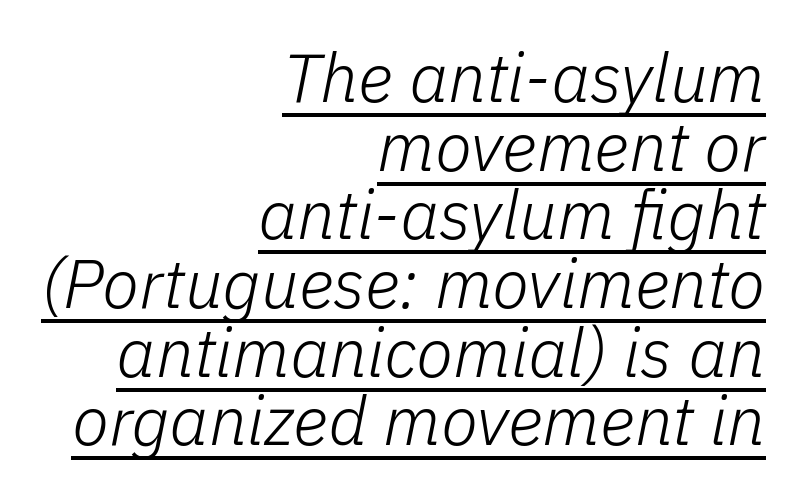
Do the characters align in a grid? No, the font is proportional. The paragraph shown leans on its right margin. The typesetting does not lean heavy: it is not bold. Standard letterfit; no display-style spreading of the glyphs. If you measured baseline to baseline, you'd find a short distance. Has an underline been added? It has.
